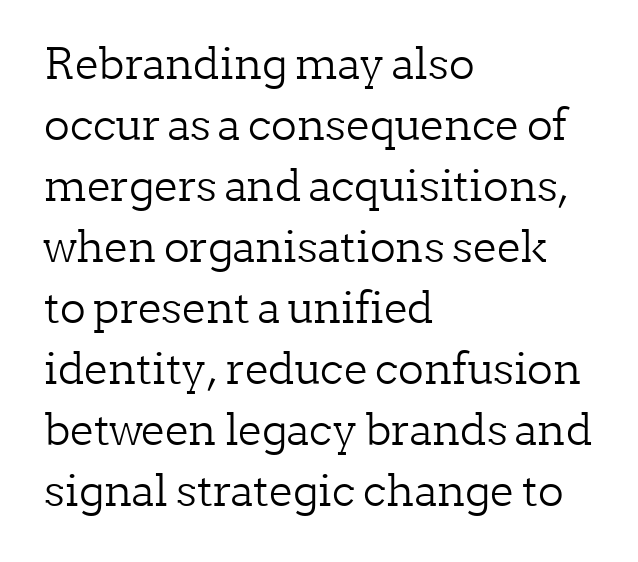
{"serif": "yes", "italic": "no", "bold": "no", "weight": "light", "width": "normal", "stroke_contrast": "low", "x_height": "medium", "monospaced": "no", "underline": "no", "align": "left", "line_spacing": "normal", "line_spacing_ratio": 1.42, "letter_spacing": "normal", "letter_spacing_em": 0.0, "glyph_px": 43}
